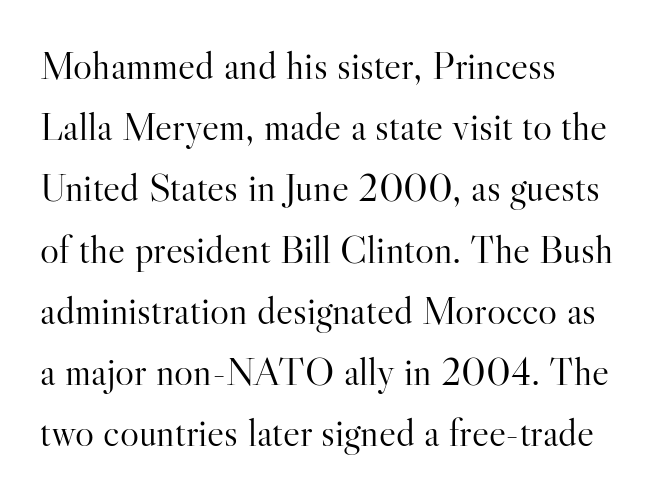
Any mark beneath the type? The region is blank. How would I describe the line gaps? Plain and ordinary. The lines in this sample share a left origin and differ only in where they stop. Nothing unusual about the tracking: characters are spaced as the font intends.
